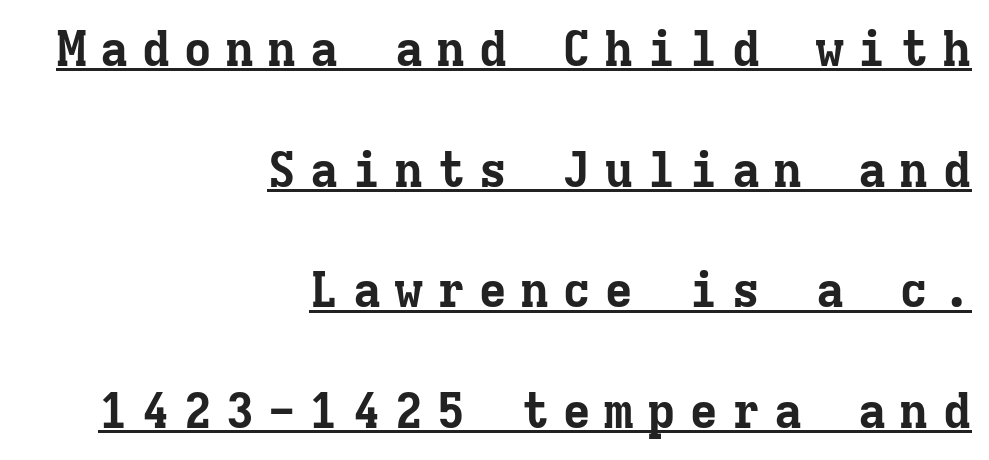
Its strokes are broad and dark, the hallmark of bold type. Typographically, this falls in the serif category. Each letter, wide or thin by design, is forced into the same width here. The rendering uses the underline text-decoration.
